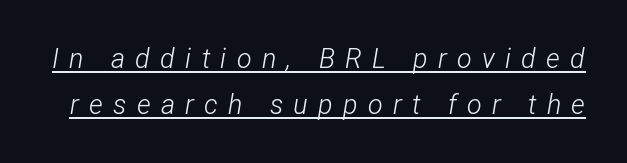
Q: Is the text bold? A: No.
Q: Is the text italic (slanted)? A: Yes, it leans right by about 12 degrees.
Q: Is the text underlined? A: Yes.
Q: Is the spacing between letters normal or unusually wide? A: Unusually wide.
Q: Is the spacing between lines tight, normal or loose? A: Normal.
